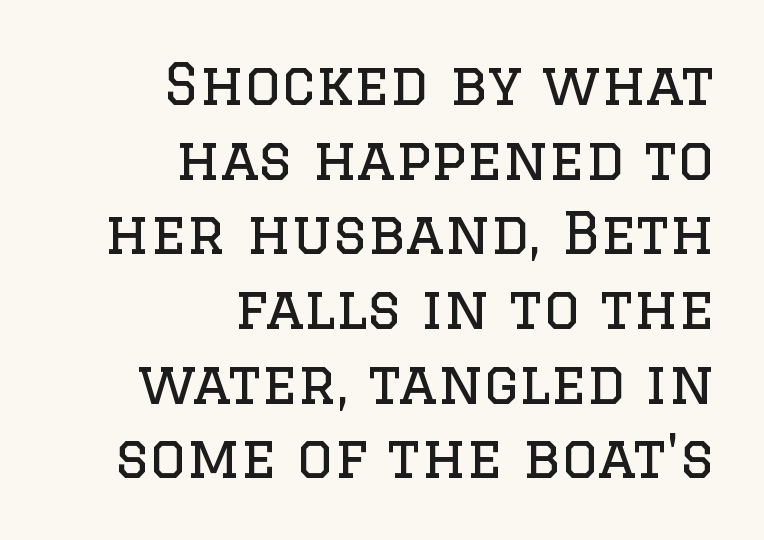
Successive baselines arrive at the customary interval. Letters rest on an invisible, unmarked baseline. You could call the tracking neutral — neither tight nor loose. The font family rendered here belongs to the serif group. These lines are rendered in a variable-pitch font.
